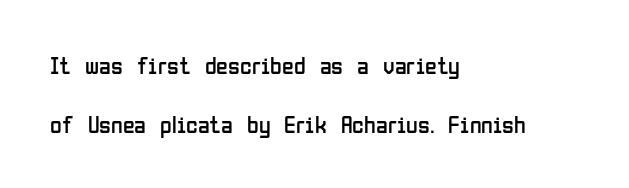
The image shows 24 px text type, upright; set left-aligned, loose line spacing (2.45x), normal letter spacing, not underlined.
